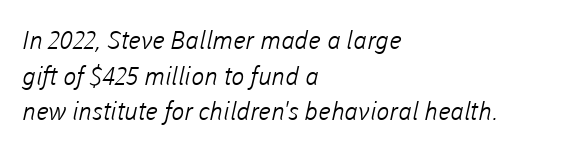
The image shows 25 px text type; set left-aligned, normal line spacing (1.43x), normal letter spacing, not underlined.
